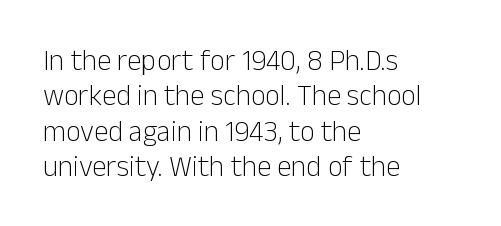
{"serif": "no", "italic": "no", "bold": "no", "weight": "light", "width": "normal", "stroke_contrast": "low", "x_height": "medium", "monospaced": "no", "underline": "no", "align": "left", "line_spacing_ratio": 1.22, "letter_spacing": "normal", "letter_spacing_em": 0.0, "glyph_px": 29}
